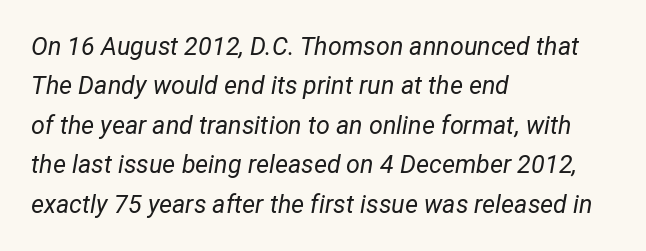
Any mark beneath the type? The region is blank. Line beginnings align vertically; line endings do not. The face used here is rendered with its standard letterfit. The face used here has a pronounced slope to its letters. Summary of weight: not heavy and not bold. The rows are spaced the way most documents space them.
